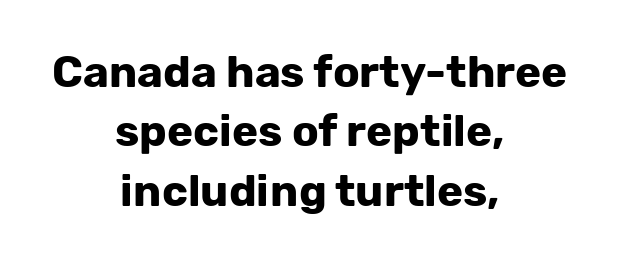
{"serif": "no", "italic": "no", "bold": "yes", "weight": "bold", "width": "normal", "stroke_contrast": "low", "x_height": "medium", "monospaced": "no", "underline": "no", "align": "center", "line_spacing": "normal", "line_spacing_ratio": 1.35, "letter_spacing": "normal", "letter_spacing_em": 0.0, "glyph_px": 44}
